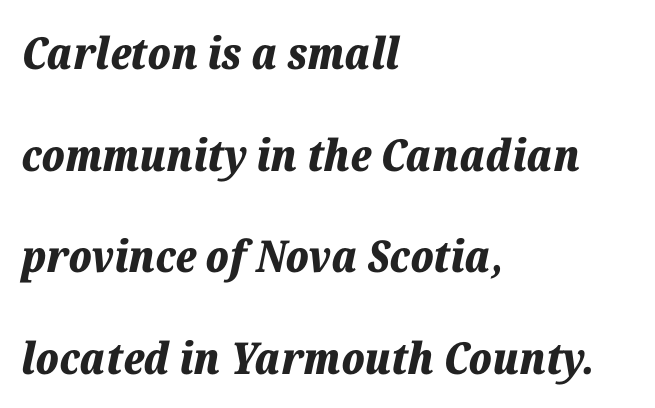
Q: Is the text bold? A: Yes.
Q: Is the text italic (slanted)? A: Yes, it leans right by about 12 degrees.
Q: Is the text underlined? A: No.
Q: How is the paragraph aligned? A: Left-aligned.
Q: Is the spacing between letters normal or unusually wide? A: Normal.
Q: Is the spacing between lines tight, normal or loose? A: Loose.
Q: Width (condensed, normal, or wide)? A: Normal.
Q: Stroke contrast? A: Low.
Q: x-height? A: Medium.
Q: Monospaced? A: No.
